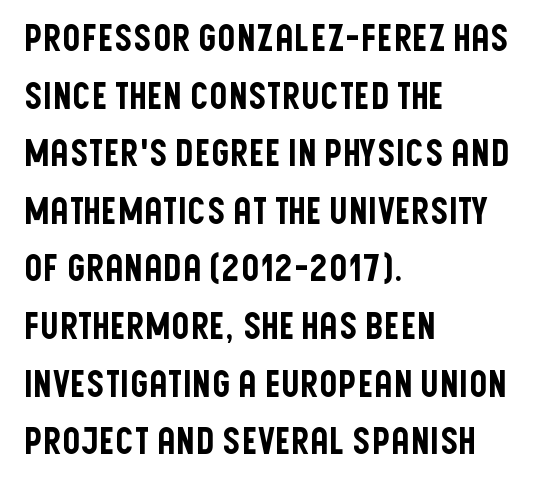
{"serif": "no", "italic": "no", "width": "condensed", "stroke_contrast": "low", "x_height": "large", "monospaced": "no", "underline": "no", "align": "left", "line_spacing": "normal", "line_spacing_ratio": 1.6, "letter_spacing": "normal", "letter_spacing_em": 0.0, "glyph_px": 36}
